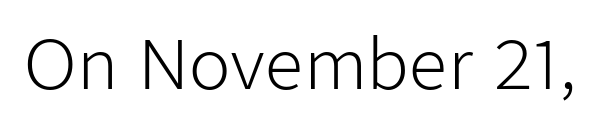
Q: Is the text bold? A: No.
Q: Is the text italic (slanted)? A: No, it is upright.
Q: Is the typeface a serif or a sans-serif typeface? A: Sans-serif.
Q: Is the text underlined? A: No.
Q: Is the spacing between letters normal or unusually wide? A: Normal.
Q: Width (condensed, normal, or wide)? A: Normal.
Q: Stroke contrast? A: Low.
Q: x-height? A: Medium.
Q: Monospaced? A: No.
